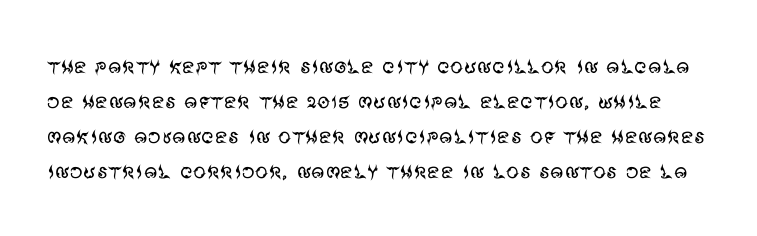
Descenders hang freely into open space. Do the letters lean? They stand straight. Stems and bowls with no extra thickness — not bold. Letter spacing: default.
